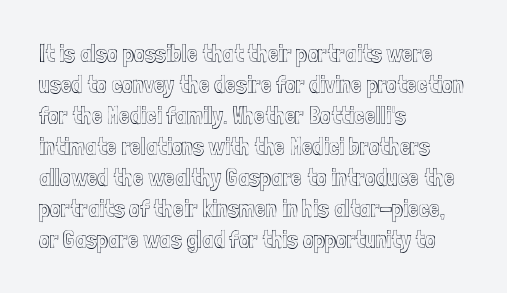
The image shows 24 px text type, upright; set left-aligned, normal line spacing (1.29x), normal letter spacing, not underlined.
